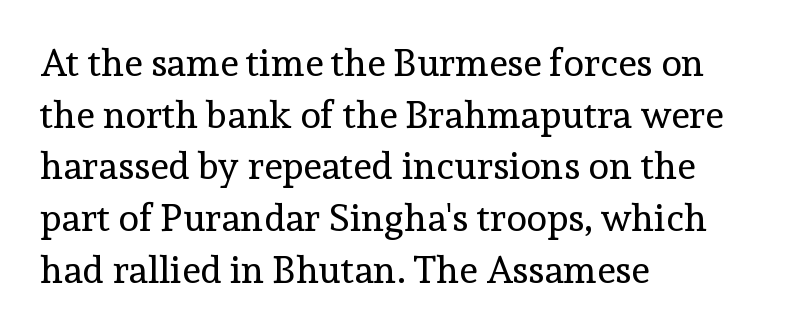
The gap between lines stays unmarked. This sample uses an upright cut, with every glyph sitting square on the baseline. Compared with typical body copy, the letter spacing here is the same. One glance says typical: line gaps are just what's usual. A serif font was chosen for this passage. If you drew a ruler down the left edge, every line would touch it.
